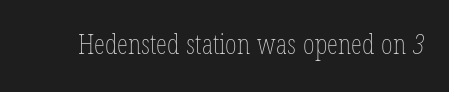
The image shows 28 px thin, condensed type; set normal letter spacing, not underlined; low stroke contrast and a medium x-height.
